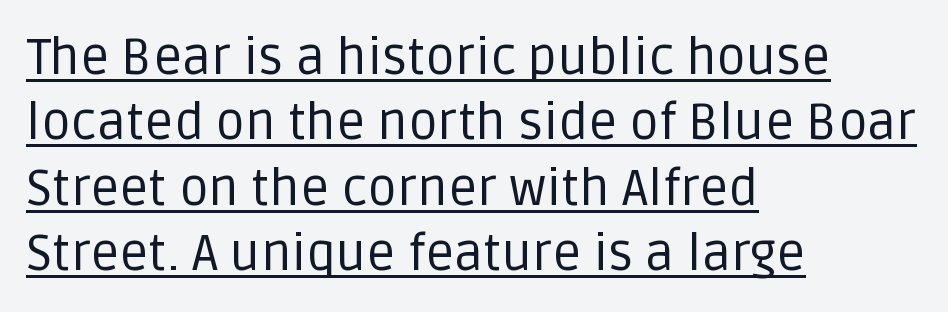
Q: Is the text bold? A: No.
Q: Is the text italic (slanted)? A: No, it is upright.
Q: Is the typeface a serif or a sans-serif typeface? A: Sans-serif.
Q: Is the text underlined? A: Yes.
Q: How is the paragraph aligned? A: Left-aligned.
Q: Is the spacing between letters normal or unusually wide? A: Normal.
Q: Is the spacing between lines tight, normal or loose? A: Normal.
Q: Width (condensed, normal, or wide)? A: Normal.
Q: Stroke contrast? A: Low.
Q: x-height? A: Large.
Q: Monospaced? A: No.
